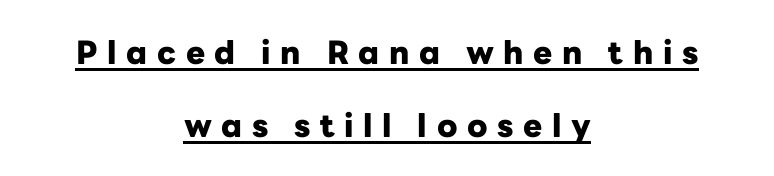
Do the characters align in a grid? No, the font is proportional. This sample carries an underscore along the baseline area. The typeface chosen for these lines omits serifs. The compositor balanced each line on the midline.
